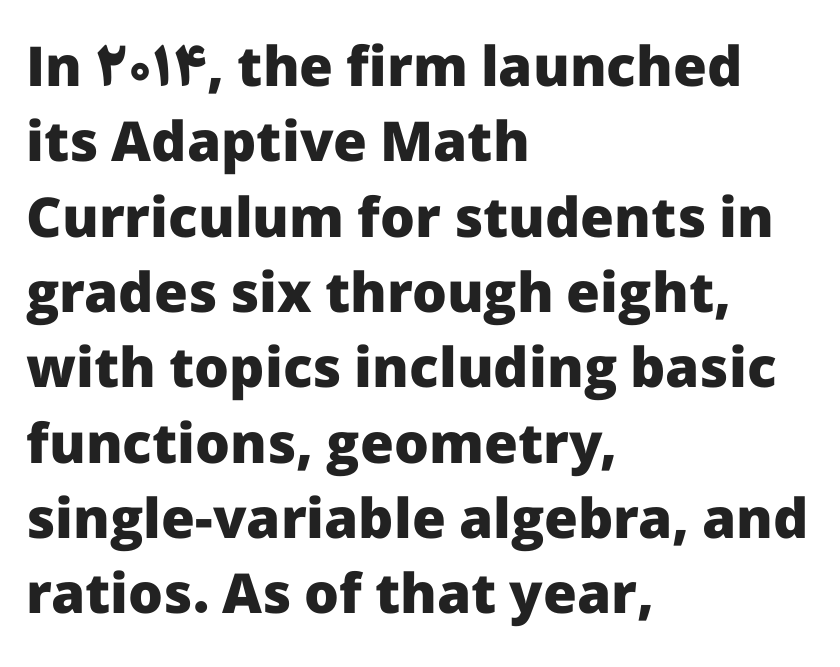
The rendering uses natural spacing where letterforms have individual widths. In terms of letterform style, serifs are entirely absent. Characters follow at the spacing the type designer built in. Summary of vertical rhythm: regular, with standard interline spacing. I'd describe the lettering as bold — thick and assertive. Layout note: lines flush left.
